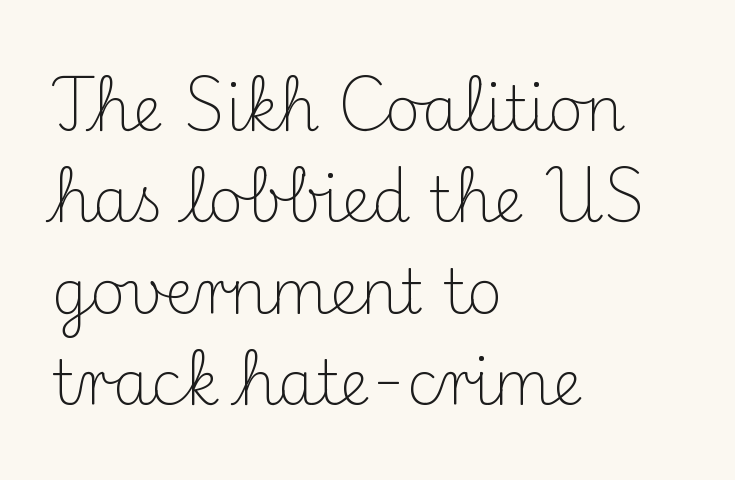
Q: Is the text bold? A: No.
Q: Is the text italic (slanted)? A: No, it is upright.
Q: Is the typeface a serif or a sans-serif typeface? A: Serif.
Q: Is the text underlined? A: No.
Q: How is the paragraph aligned? A: Left-aligned.
Q: Is the spacing between letters normal or unusually wide? A: Normal.
Q: Is the spacing between lines tight, normal or loose? A: Normal.
Q: Width (condensed, normal, or wide)? A: Normal.
Q: Stroke contrast? A: Medium.
Q: x-height? A: Small.
Q: Monospaced? A: No.
